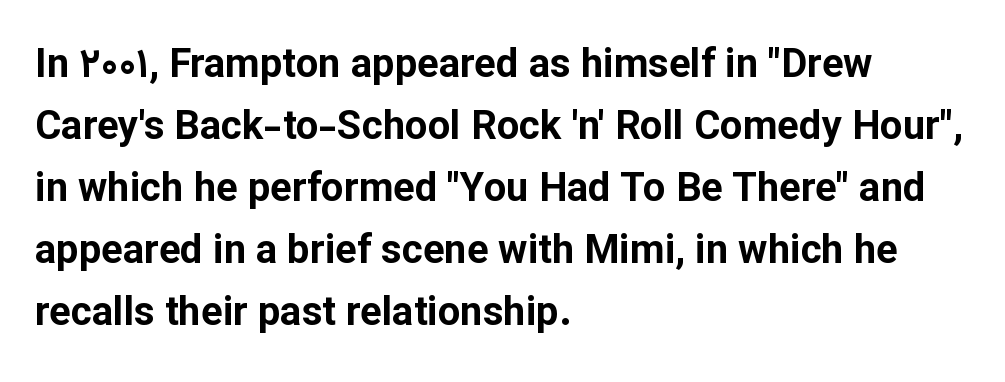
The image shows 40 px bold sans-serif type, upright; set left-aligned, normal line spacing (1.55x), normal letter spacing, not underlined; low stroke contrast and a medium x-height.
